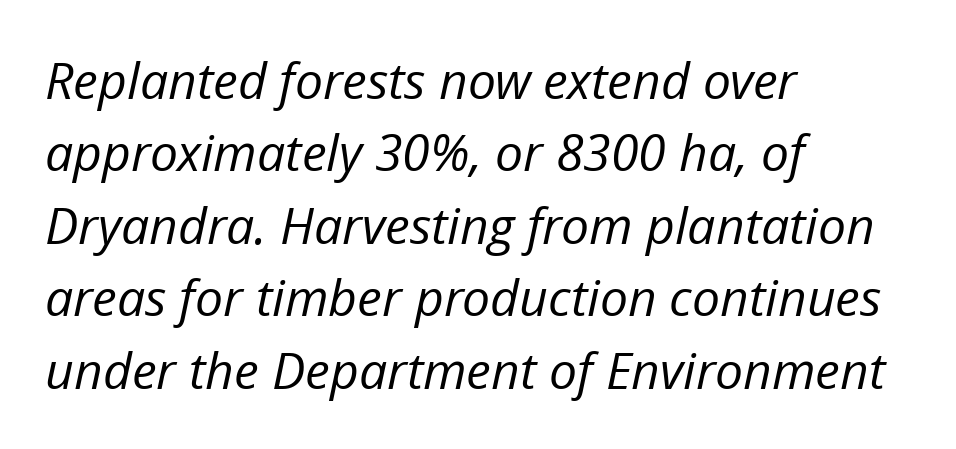
The image shows 50 px regular-weight type, italic (leaning right); set left-aligned, normal line spacing (1.45x), normal letter spacing, not underlined; low stroke contrast and a medium x-height.
